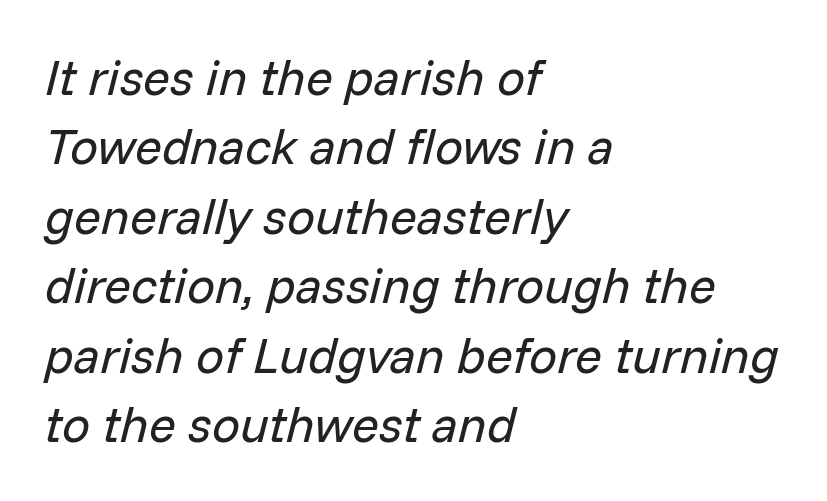
Proportional: the letters do not fall into vertical columns. How would I describe the line gaps? Plain and ordinary. Ink coverage per letter is moderate at most. The rendering applies a slant to the glyphs. In CSS terms this would be text-align: left.
